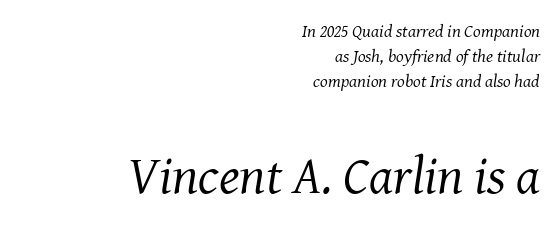
The image shows 53 px regular-weight serif type, italic (leaning right); set right-aligned, normal line spacing (1.39x), normal letter spacing, not underlined; the second (bottom) block is 2.94x larger; medium stroke contrast and a medium x-height.
